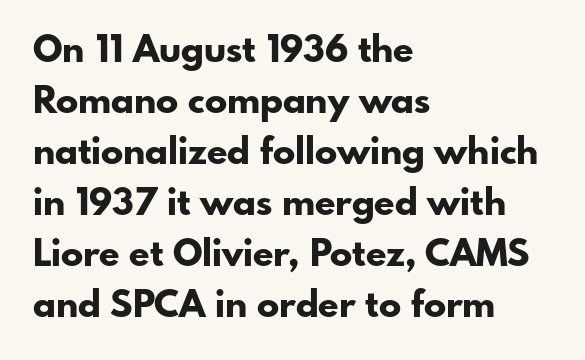
Thick stems and heavy bowls — unmistakably bold. Each word holds together tightly as a unit, with standard inter-letter gaps. Do the characters align in a grid? No, the font is proportional. Are there feet on the stems? There aren't — it's a sans. Teacher's note: observe the even left margin — that is flush-left alignment.
